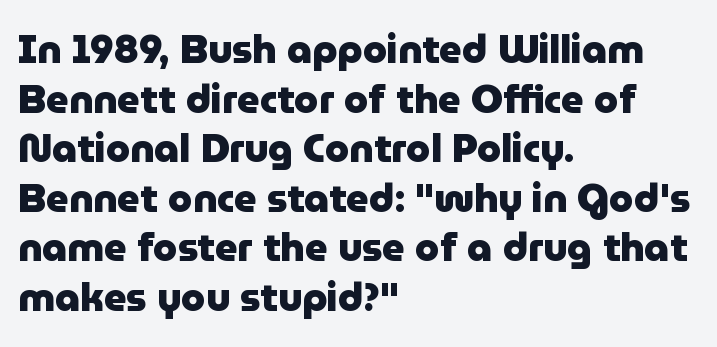
{"serif": "no", "italic": "no", "bold": "yes", "weight": "heavy", "width": "normal", "stroke_contrast": "low", "x_height": "medium", "monospaced": "no", "underline": "no", "align": "left", "line_spacing": "normal", "line_spacing_ratio": 1.27, "letter_spacing": "normal", "letter_spacing_em": 0.0, "glyph_px": 39}
